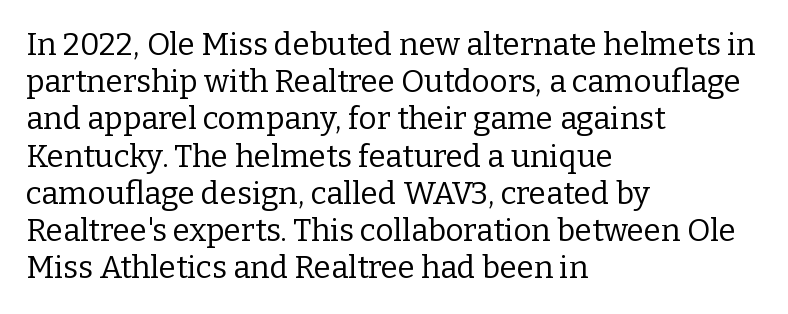
{"serif": "yes", "italic": "no", "bold": "no", "weight": "regular", "width": "normal", "stroke_contrast": "low", "x_height": "medium", "monospaced": "no", "underline": "no", "align": "left", "line_spacing_ratio": 1.2, "letter_spacing": "normal", "letter_spacing_em": 0.0, "glyph_px": 31}
